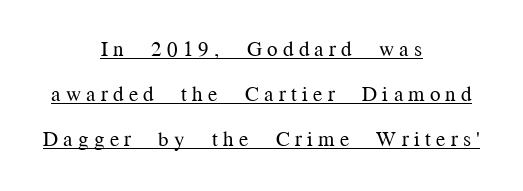
Beneath each row of characters lies a ruled line. If you drew a line through each stem, it would be perfectly vertical. In CSS terms this would be text-align: center. You could only call the tracking loose — the letters float apart. Heft: none added — not bold. The lines are spread far apart with generous leading.
